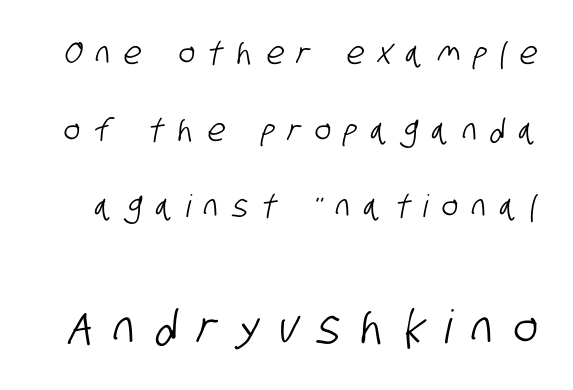
The image shows 46 px condensed sans-serif type; set loose line spacing (2.47x), unusually wide letter spacing (+0.44 em), not underlined; the second (bottom) block is 1.48x larger; low stroke contrast and a large x-height.
